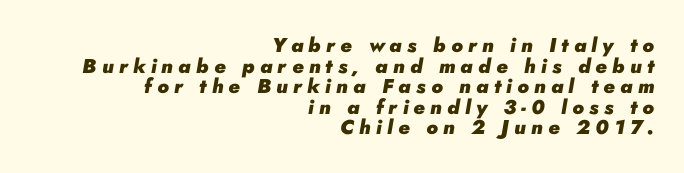
Beneath every word, the page is bare. What's the leading like? Squeezed, with rows nearly overlapping. This sample is right-justified, so line beginnings fall wherever the words allow. Heft: maximum for text — a bold.
